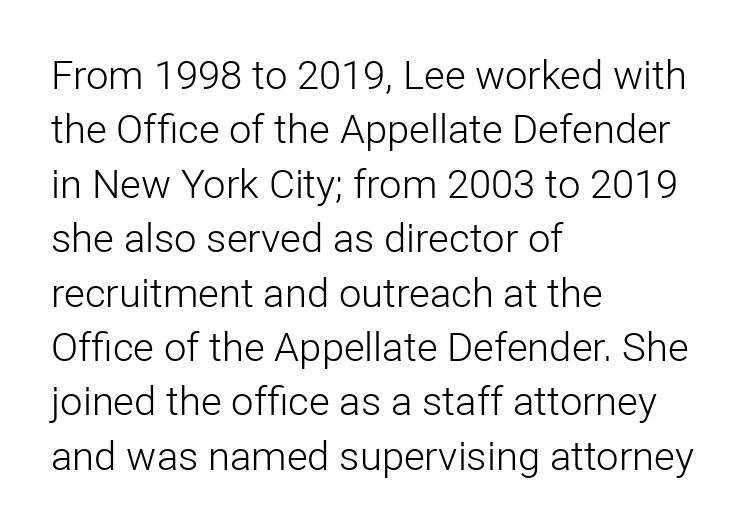
The image shows 40 px light sans-serif type, upright; set left-aligned, normal line spacing (1.36x), normal letter spacing, not underlined; low stroke contrast and a medium x-height.
